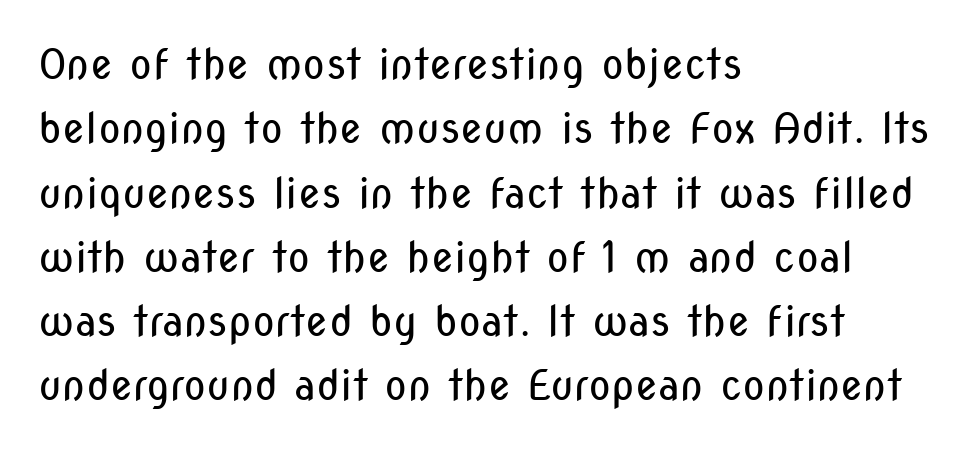
The image shows 42 px regular-weight, condensed sans-serif type, upright; set left-aligned, normal line spacing (1.53x), normal letter spacing, not underlined; low stroke contrast and a medium x-height.
